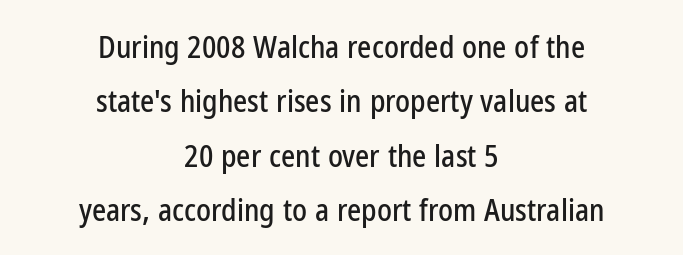
The image shows 30 px condensed sans-serif type, upright; set centered, line spacing 1.81x, normal letter spacing, not underlined; low stroke contrast and a medium x-height.
